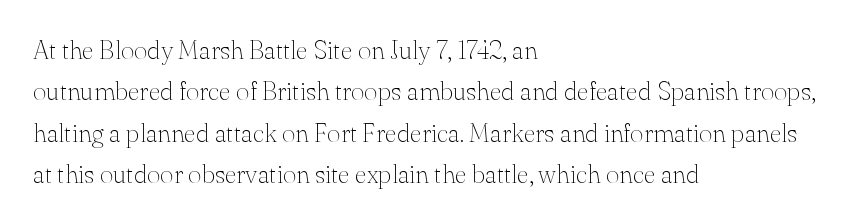
Q: Is the text bold? A: No.
Q: Is the text italic (slanted)? A: No, it is upright.
Q: Is the text underlined? A: No.
Q: How is the paragraph aligned? A: Left-aligned.
Q: Is the spacing between letters normal or unusually wide? A: Normal.
Q: Is the spacing between lines tight, normal or loose? A: Normal.
